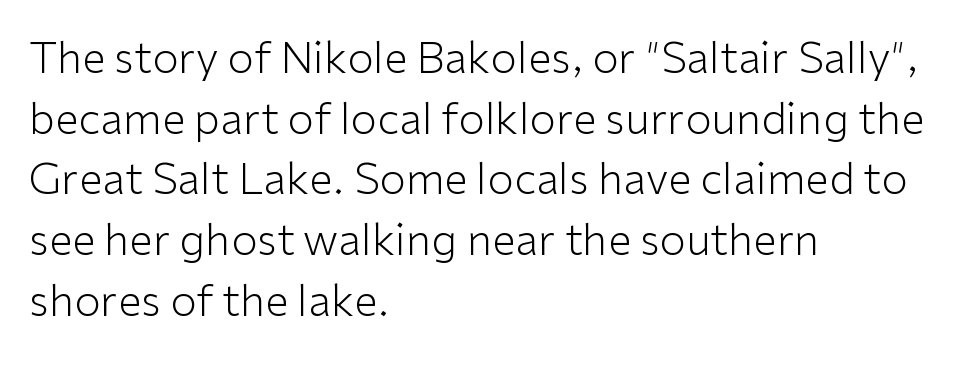
The image shows 43 px light sans-serif type, upright; set left-aligned, normal line spacing (1.41x), normal letter spacing, not underlined; low stroke contrast and a medium x-height.
